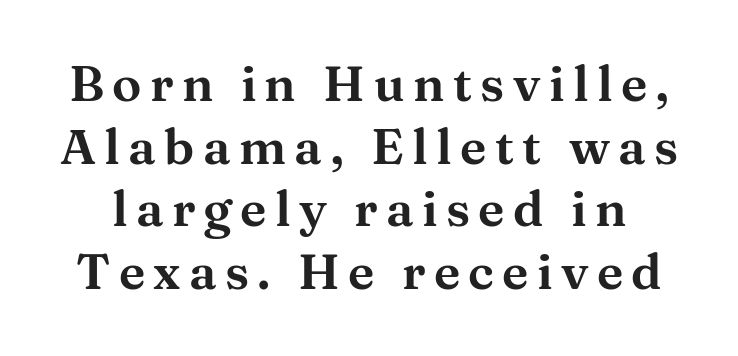
{"serif": "yes", "italic": "no", "width": "wide", "stroke_contrast": "medium", "x_height": "medium", "monospaced": "no", "underline": "no", "line_spacing": "normal", "line_spacing_ratio": 1.28, "glyph_px": 49}
